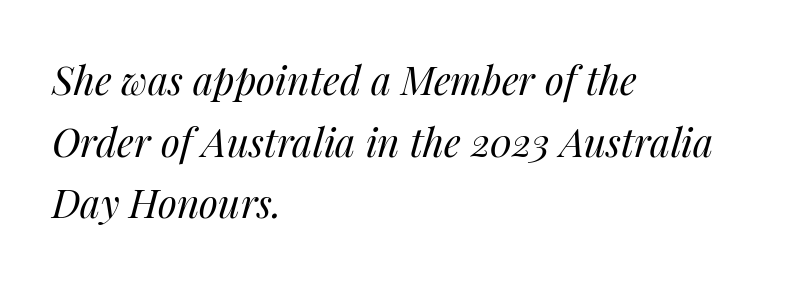
The baseline area is clear. Weight: not bold — regular or lighter. Line spacing here is normal. Short note: letters normally spaced.
